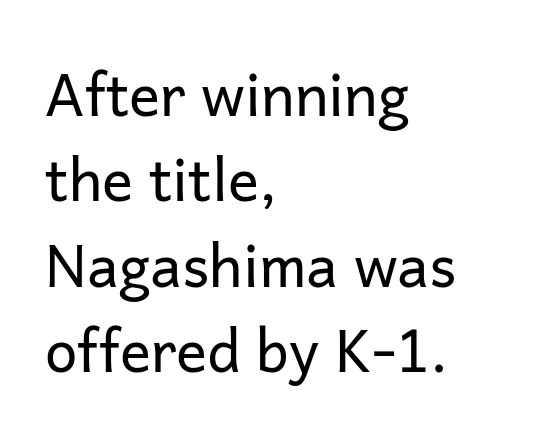
The image shows 58 px regular-weight sans-serif type, upright; set left-aligned, normal line spacing (1.47x), normal letter spacing, not underlined; low stroke contrast and a medium x-height.
